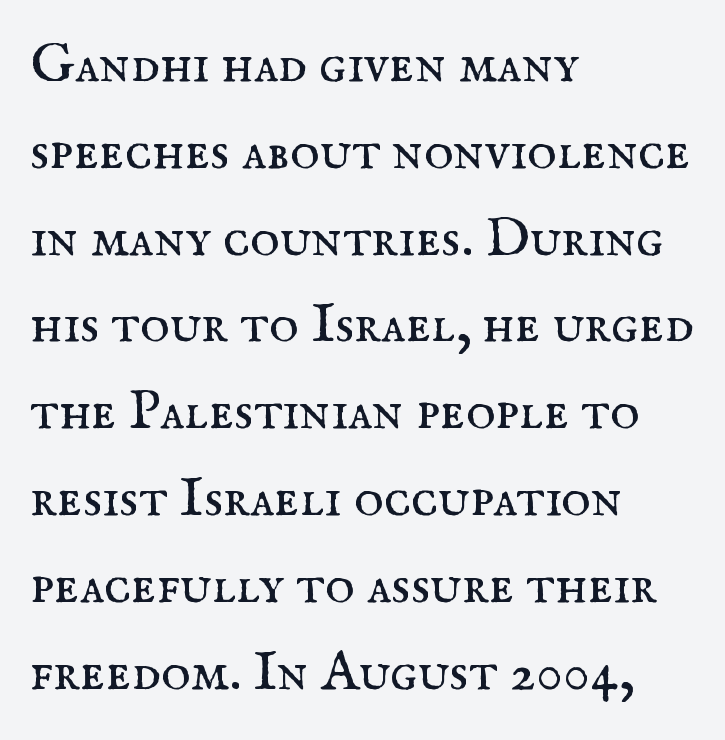
Varying glyph widths throughout — classic text-font behaviour. When letters stand straight like this, we call the style roman or upright. The font is comparable to plain body text, perhaps lighter. Every row of glyphs begins at an identical x-position on the left.
